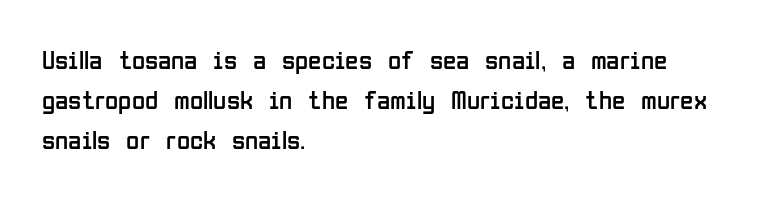
Q: Is the text bold? A: No.
Q: Is the text italic (slanted)? A: No, it is upright.
Q: Is the text underlined? A: No.
Q: How is the paragraph aligned? A: Left-aligned.
Q: Is the spacing between letters normal or unusually wide? A: Normal.
Q: Is the spacing between lines tight, normal or loose? A: Normal.
